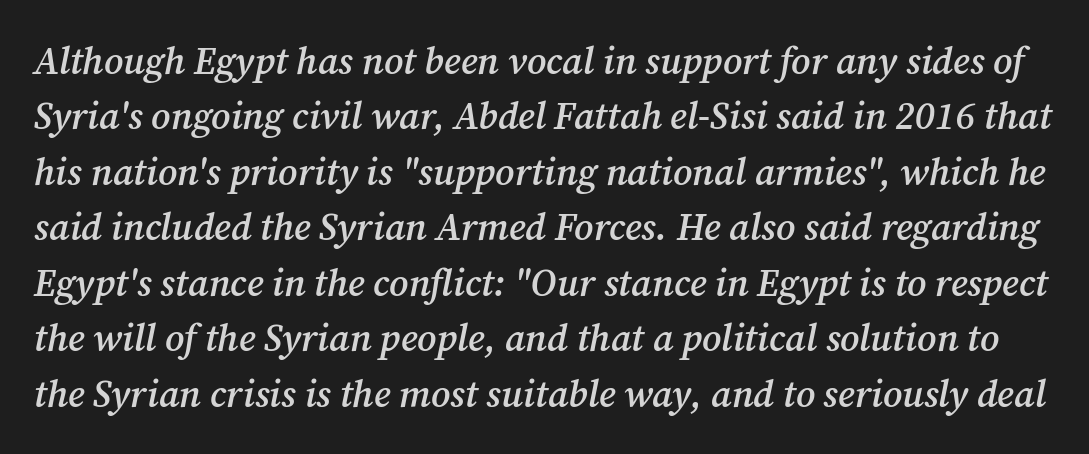
Each letter's strokes conclude with small projecting serifs. Is this a fixed-width face? No — the glyphs have proportional, varying widths. This is oblique type, the kind used for emphasis or titles. Standard letterfit; no display-style spreading of the glyphs.
